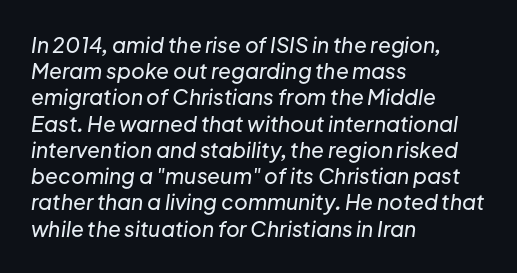
The image shows 21 px text type, italic (leaning right); set left-aligned, normal line spacing (1.25x), normal letter spacing, not underlined.
